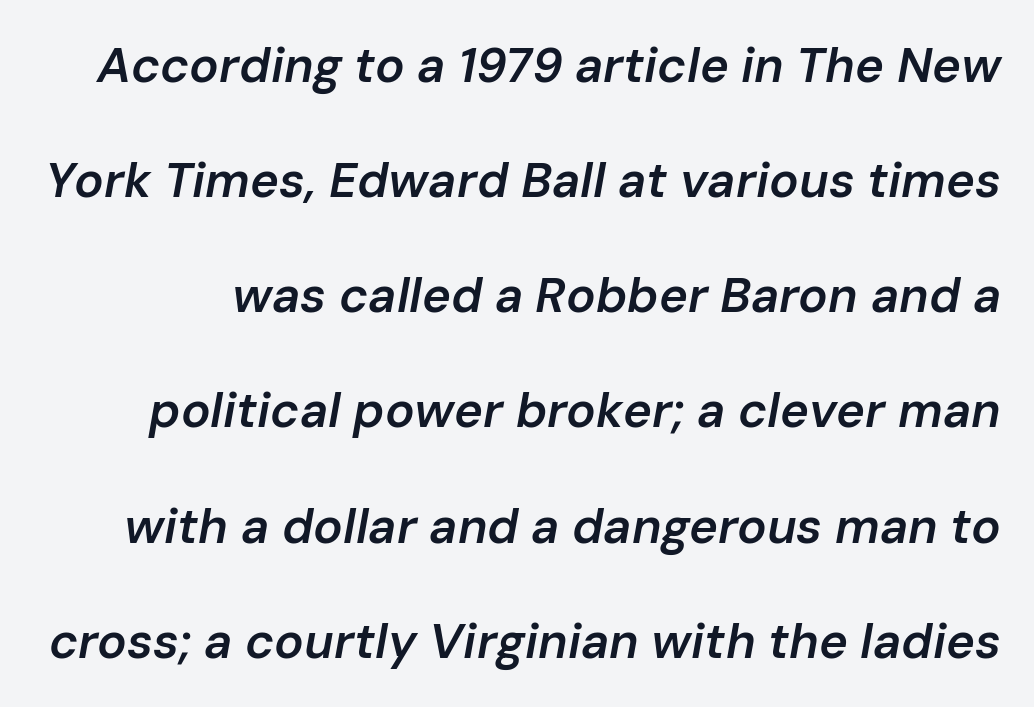
Leading: increased. Stroke thickness is moderately raised; the sample reads as semibold. You could not count columns in this text — the font is proportionally spaced. Type without underlining. Inter-character spacing is left at the font's built-in metrics. The rendering applies a slant to the glyphs.
